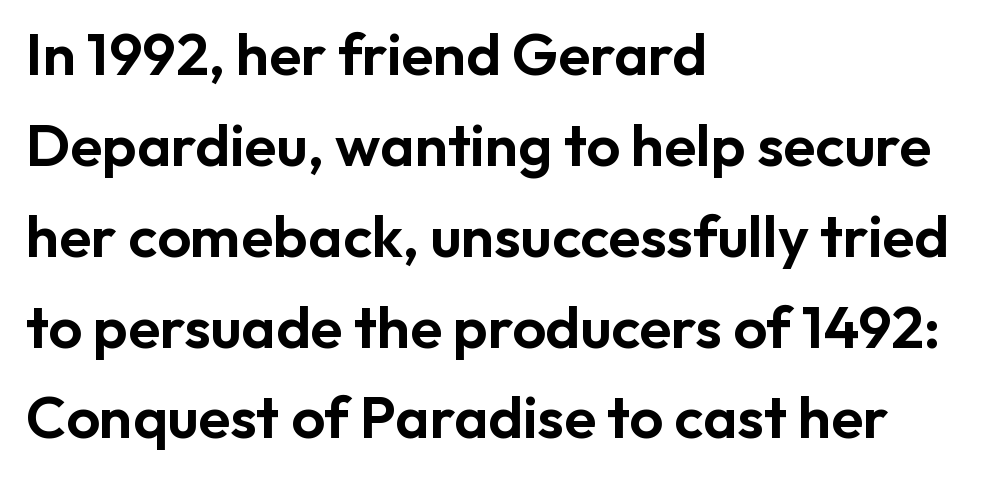
{"serif": "no", "italic": "no", "width": "normal", "stroke_contrast": "low", "x_height": "medium", "monospaced": "no", "underline": "no", "align": "left", "line_spacing": "normal", "line_spacing_ratio": 1.54, "letter_spacing": "normal", "letter_spacing_em": 0.0, "glyph_px": 59}
